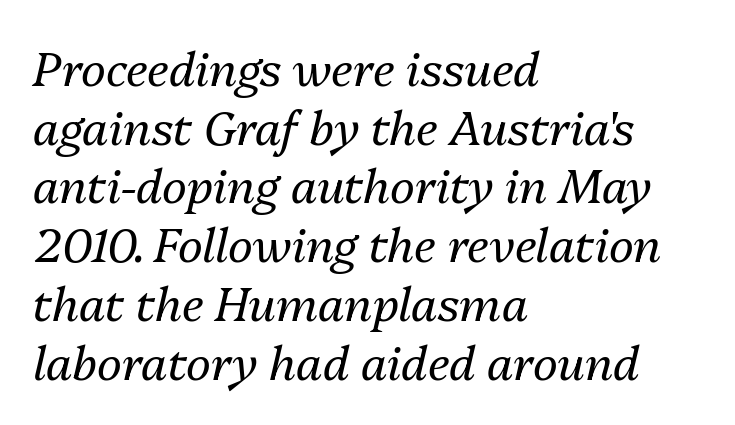
{"italic": "yes", "lean": "right", "slant_degrees": 13, "bold": "no", "weight": "regular", "width": "normal", "stroke_contrast": "medium", "x_height": "medium", "monospaced": "no", "underline": "no", "align": "left", "line_spacing": "normal", "line_spacing_ratio": 1.25, "letter_spacing": "normal", "letter_spacing_em": 0.0, "glyph_px": 47}
